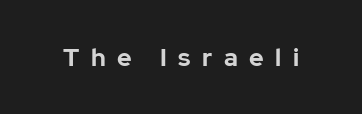
{"italic": "no", "bold": "yes", "underline": "no", "letter_spacing": "wide", "letter_spacing_em": 0.46, "glyph_px": 25}
